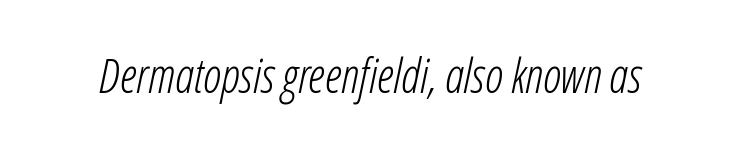
{"italic": "yes", "lean": "right", "slant_degrees": 12, "bold": "no", "weight": "light", "width": "condensed", "stroke_contrast": "low", "x_height": "medium", "monospaced": "no", "underline": "no", "letter_spacing": "normal", "letter_spacing_em": 0.0, "glyph_px": 47}
